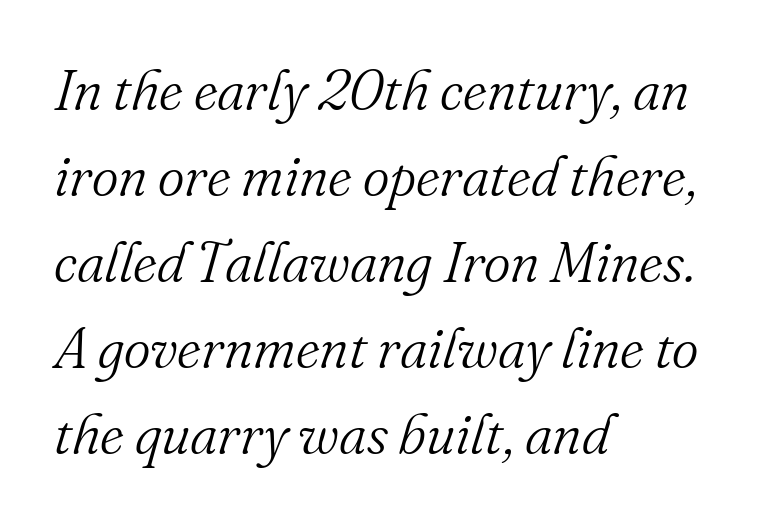
Do the characters align in a grid? No, the font is proportional. Typographically, this falls in the serif category. Compared with a centered layout, this one pins lines to the left instead. Is the stroke heavy? The answer is a plain regular-or-lighter. The designer left line spacing at the default. Just letters on the line, the space beneath them empty.
